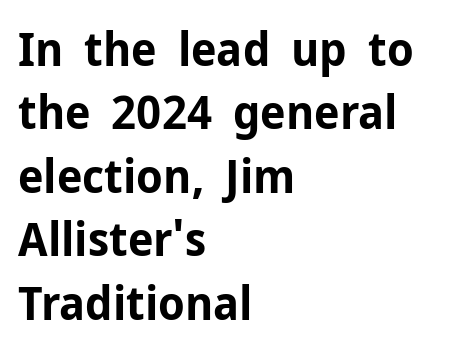
Letters rest on an invisible, unmarked baseline. Serif or sans? Sans — the stroke terminals are bare. Stroke thickness is high; the sample reads as a true bold. Layout note: lines flush left. Designer's note — italics off, roman on.
